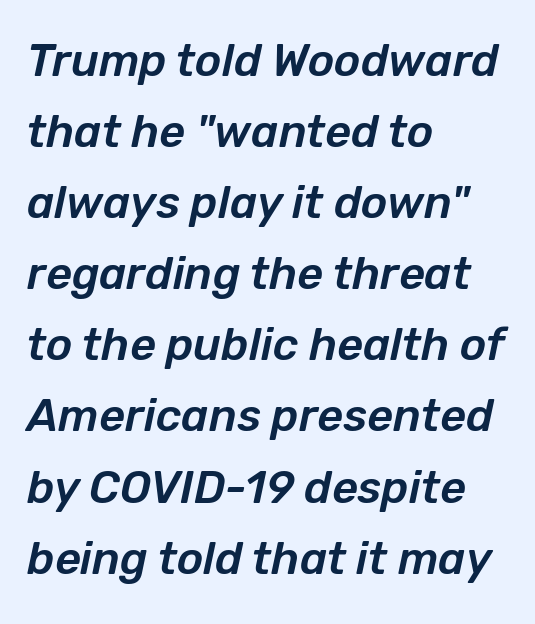
Q: Is the text italic (slanted)? A: Yes, it leans right by about 12 degrees.
Q: Is the text underlined? A: No.
Q: How is the paragraph aligned? A: Left-aligned.
Q: Is the spacing between letters normal or unusually wide? A: Normal.
Q: Is the spacing between lines tight, normal or loose? A: Normal.
Q: Width (condensed, normal, or wide)? A: Normal.
Q: Stroke contrast? A: Low.
Q: x-height? A: Medium.
Q: Monospaced? A: No.
